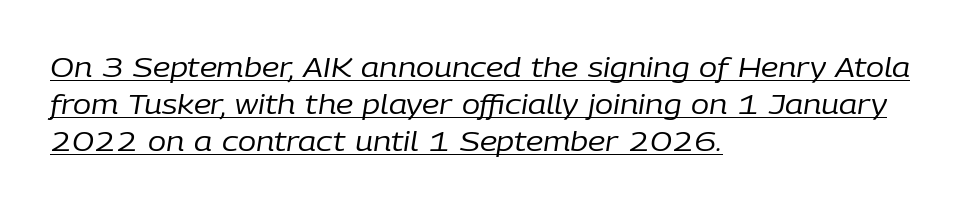
Q: Is the text bold? A: No.
Q: Is the text italic (slanted)? A: Yes, it leans right by about 9 degrees.
Q: Is the text underlined? A: Yes.
Q: How is the paragraph aligned? A: Left-aligned.
Q: Is the spacing between letters normal or unusually wide? A: Normal.
Q: Is the spacing between lines tight, normal or loose? A: Normal.
